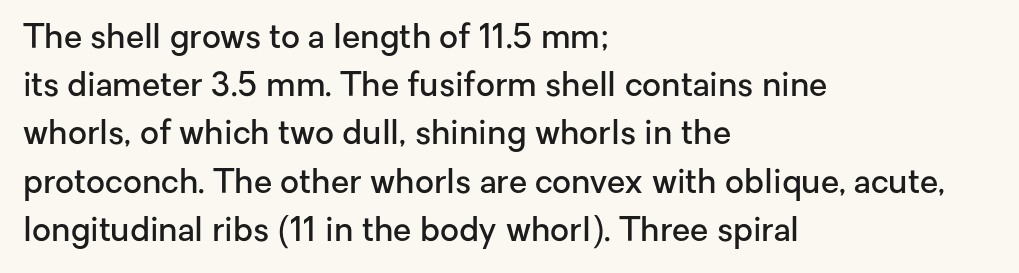
{"serif": "no", "italic": "no", "bold": "semi", "weight": "semibold", "width": "normal", "stroke_contrast": "low", "x_height": "medium", "monospaced": "no", "underline": "no", "align": "left", "line_spacing": "normal", "line_spacing_ratio": 1.46, "letter_spacing": "normal", "letter_spacing_em": 0.0, "glyph_px": 33}
